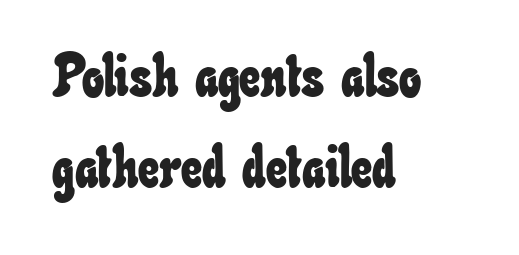
The letters advance in unequal steps, a hallmark of proportional type. The lines are quadded left. Underlining? Definitely not there. Glyph-to-glyph distance matches everyday printed text.
